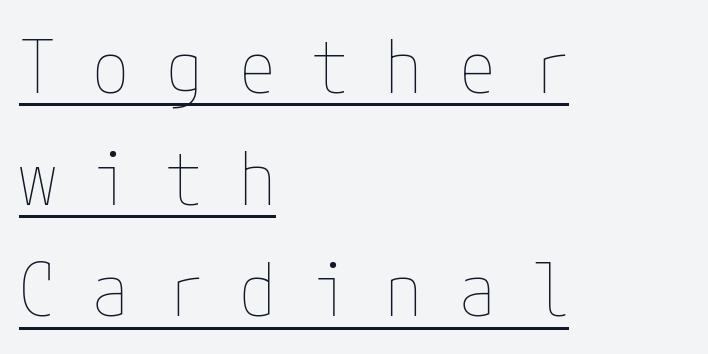
The image shows 74 px thin, condensed type, upright; set left-aligned, normal line spacing (1.51x), unusually wide letter spacing (+0.49 em), underlined; low stroke contrast and a medium x-height.
